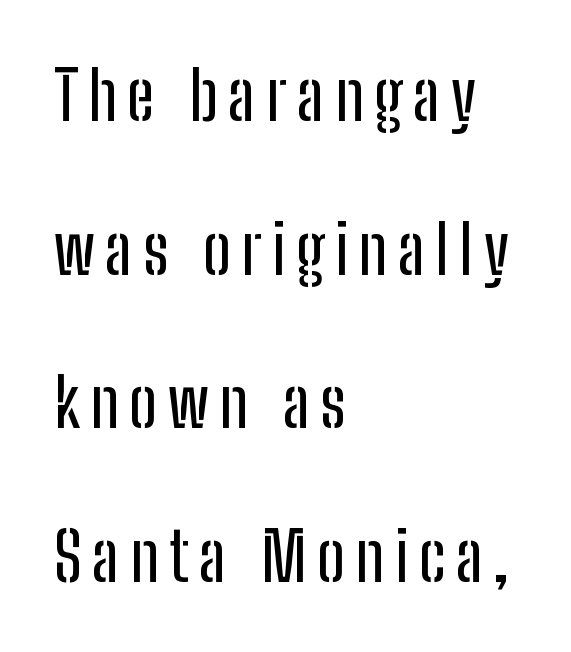
The image shows 68 px condensed sans-serif type, upright; set left-aligned, loose line spacing (2.26x), not underlined; low stroke contrast and a medium x-height.
